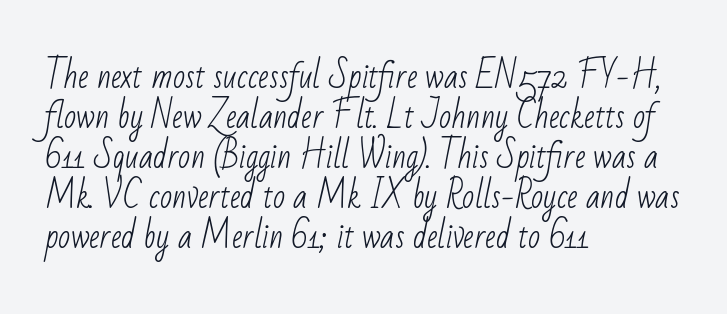
The ragged edge is on the right, which tells us the setting is flush left. No word sits above an underline. One glance says typical: line gaps are just what's usual. Varying glyph widths throughout — classic text-font behaviour. Heaviness? Minimal to ordinary, like unemphasized prose.
